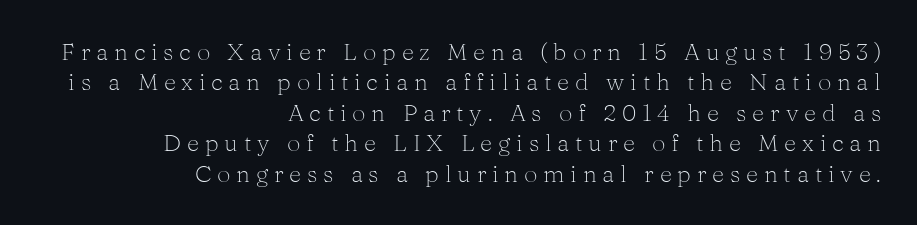
The image shows 24 px text type, upright; set right-aligned, normal line spacing (1.27x), unusually wide letter spacing (+0.24 em), not underlined.
